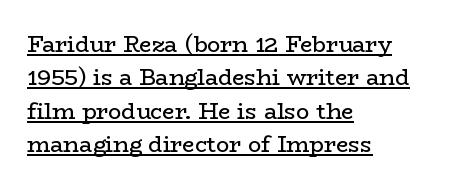
Characters remain perfectly vertical along every line. Is there an underline? Yes — a line sits under the letters. Each new line begins a customary step beneath the previous one. The setting favours the left margin, as ordinary paragraphs usually do. Nothing unusual about the tracking: characters are spaced as the font intends. The strokes are not fattened; the text isn't bold.
